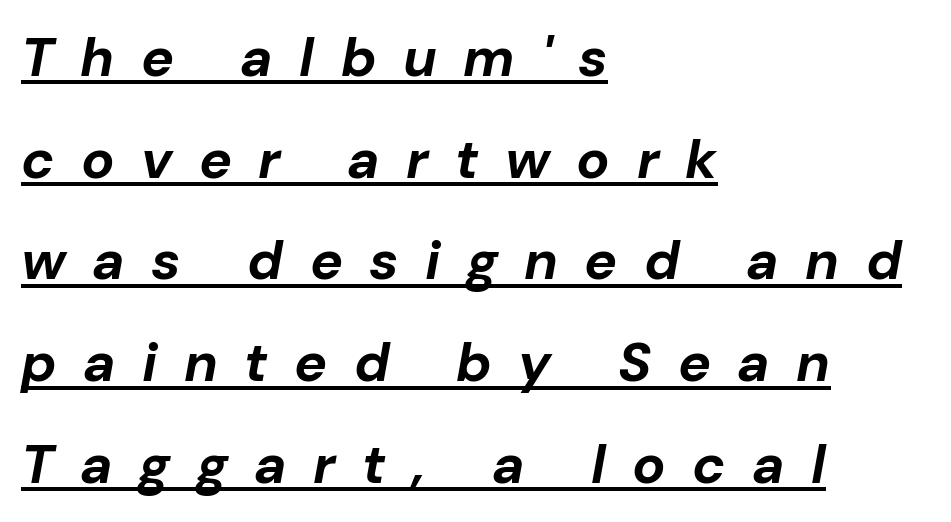
{"italic": "yes", "lean": "right", "slant_degrees": 10, "bold": "yes", "weight": "bold", "width": "normal", "stroke_contrast": "low", "x_height": "medium", "monospaced": "no", "underline": "yes", "align": "left", "line_spacing_ratio": 1.85, "letter_spacing": "wide", "letter_spacing_em": 0.48, "glyph_px": 55}
